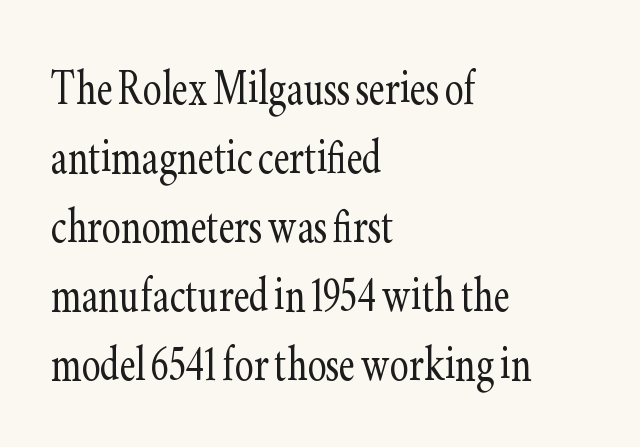
{"serif": "yes", "italic": "no", "bold": "no", "weight": "light", "width": "condensed", "stroke_contrast": "low", "x_height": "small", "monospaced": "no", "underline": "no", "align": "left", "line_spacing_ratio": 1.21, "letter_spacing": "normal", "letter_spacing_em": 0.0, "glyph_px": 57}
